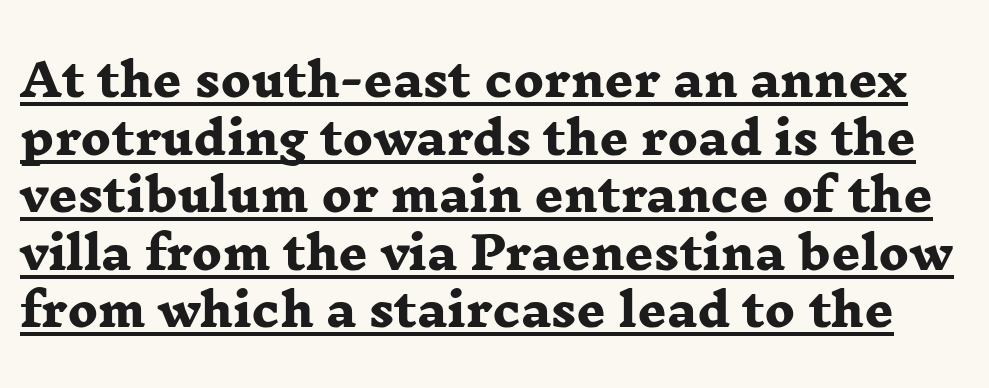
{"serif": "yes", "bold": "yes", "weight": "heavy", "width": "wide", "stroke_contrast": "low", "x_height": "medium", "monospaced": "no", "underline": "yes", "line_spacing": "normal", "line_spacing_ratio": 1.28, "letter_spacing": "normal", "letter_spacing_em": 0.0, "glyph_px": 45}
